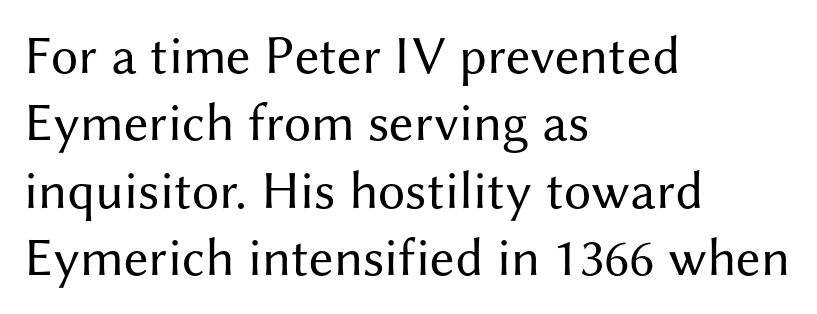
Character widths vary here, with narrow letters taking less room than wide ones. Stems here are at most as thick as an everyday book face. Observe the absence of serifs on each vertical stroke in this sample. Clear beneath every line of the passage. It's the straight-up-and-down kind of type.
